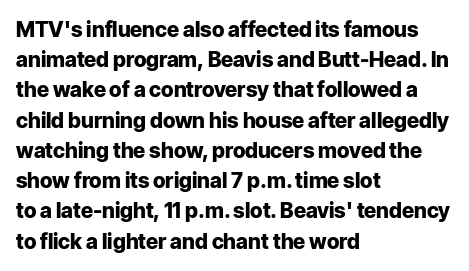
Q: Is the text bold? A: Yes.
Q: Is the text italic (slanted)? A: No, it is upright.
Q: Is the text underlined? A: No.
Q: How is the paragraph aligned? A: Left-aligned.
Q: Is the spacing between letters normal or unusually wide? A: Normal.
Q: Is the spacing between lines tight, normal or loose? A: Normal.
